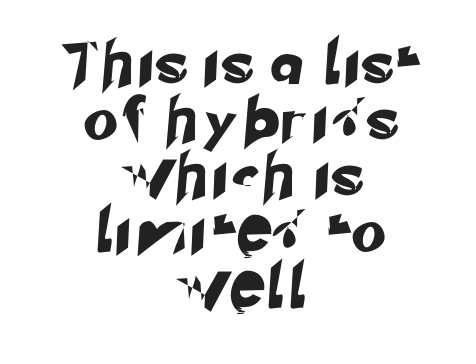
{"serif": "no", "width": "normal", "stroke_contrast": "low", "x_height": "small", "monospaced": "no", "underline": "no", "align": "center", "line_spacing": "normal", "line_spacing_ratio": 1.3, "letter_spacing": "wide", "letter_spacing_em": 0.22, "glyph_px": 43}
